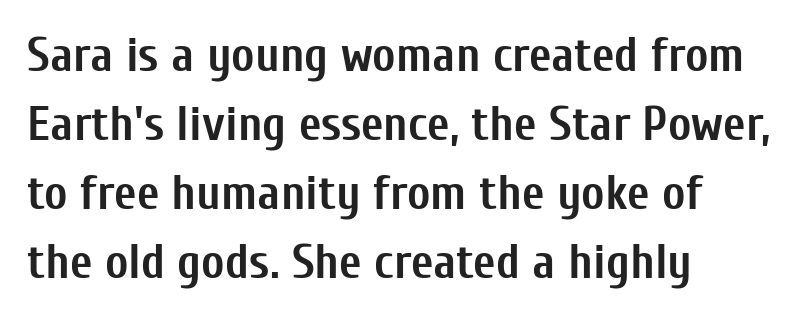
{"serif": "no", "italic": "no", "bold": "yes", "weight": "semibold", "width": "condensed", "stroke_contrast": "low", "x_height": "medium", "monospaced": "no", "underline": "no", "align": "left", "line_spacing": "normal", "line_spacing_ratio": 1.41, "letter_spacing": "normal", "letter_spacing_em": 0.0, "glyph_px": 49}
